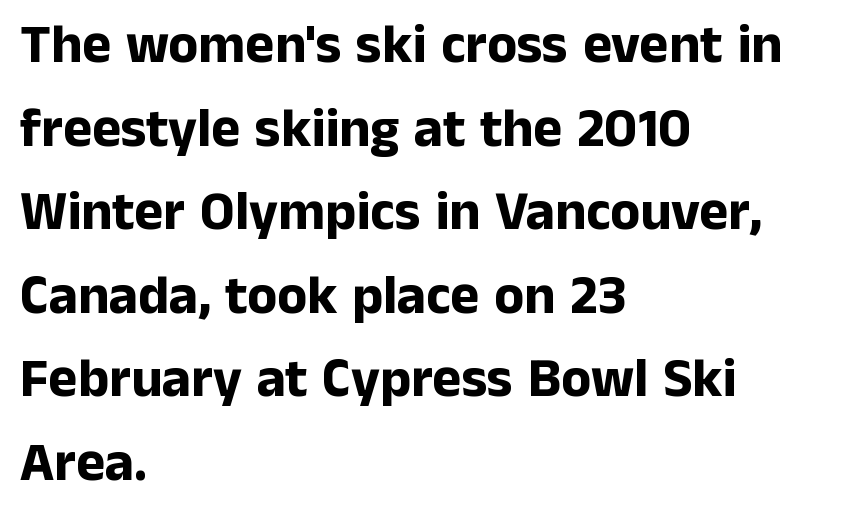
{"serif": "no", "italic": "no", "bold": "yes", "weight": "bold", "width": "normal", "stroke_contrast": "low", "x_height": "medium", "monospaced": "no", "underline": "no", "align": "left", "line_spacing": "normal", "line_spacing_ratio": 1.52, "letter_spacing": "normal", "letter_spacing_em": 0.0, "glyph_px": 55}
